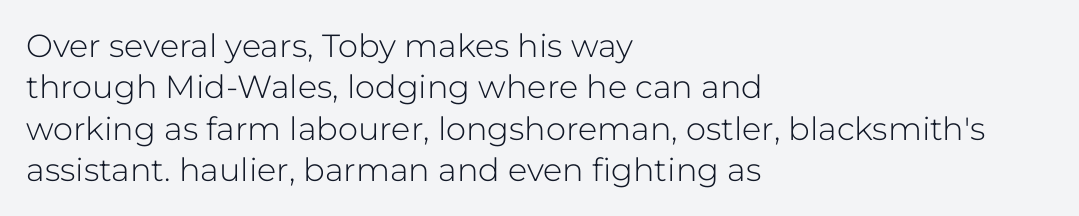
Q: Is the text bold? A: No.
Q: Is the text italic (slanted)? A: No, it is upright.
Q: Is the typeface a serif or a sans-serif typeface? A: Sans-serif.
Q: Is the text underlined? A: No.
Q: How is the paragraph aligned? A: Left-aligned.
Q: Is the spacing between letters normal or unusually wide? A: Normal.
Q: Is the spacing between lines tight, normal or loose? A: Normal.
Q: Width (condensed, normal, or wide)? A: Normal.
Q: Stroke contrast? A: Low.
Q: x-height? A: Medium.
Q: Monospaced? A: No.
